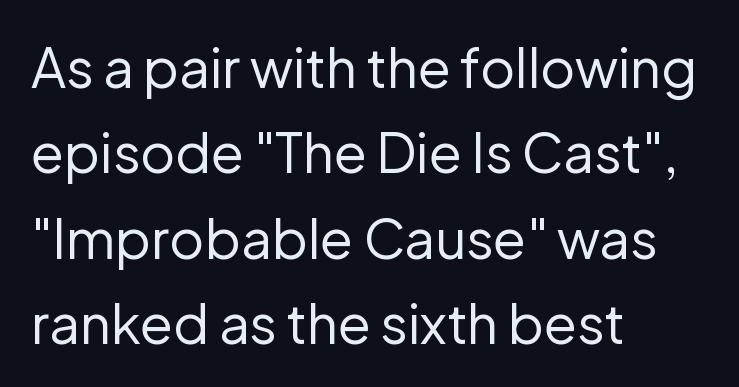
Looks like regular typesetting: each glyph gets only the width it needs. Successive baselines arrive at the customary interval. How are the letters spaced? Ordinarily, with no added tracking. A typesetter would label this face a sans.
